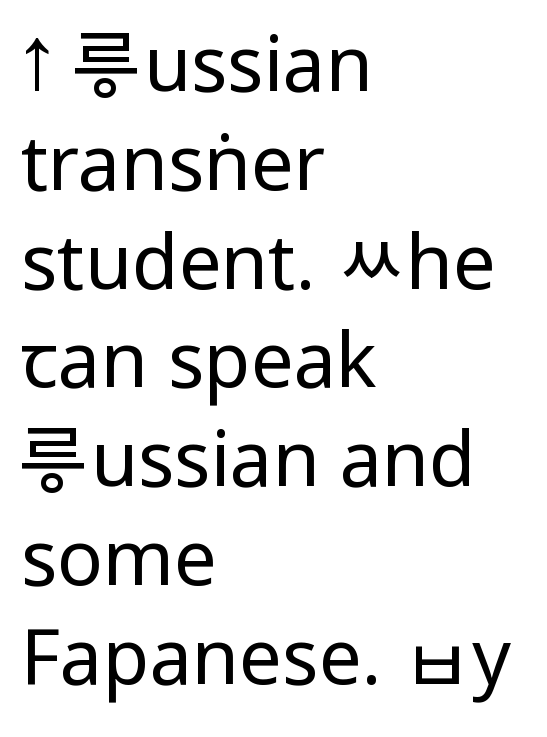
A roman cut, with each character standing at attention. Where is the straight margin? On the left. Anything drawn beneath the words? Only blank space. The letters look calm and open, with moderate or lighter stems. The typeface chosen for these lines omits serifs.
